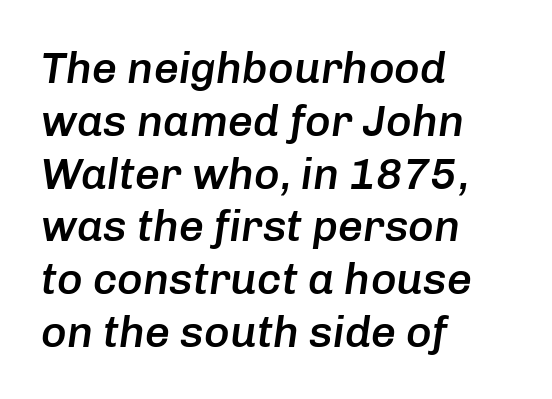
{"italic": "yes", "lean": "right", "slant_degrees": 8, "bold": "semi", "weight": "semibold", "width": "normal", "stroke_contrast": "low", "x_height": "medium", "monospaced": "no", "underline": "no", "align": "left", "line_spacing_ratio": 1.2, "letter_spacing": "normal", "letter_spacing_em": 0.0, "glyph_px": 44}
